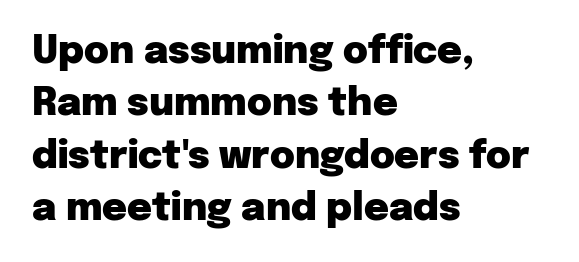
The image shows 38 px heavy sans-serif type, upright; set left-aligned, normal line spacing (1.38x), normal letter spacing, not underlined; low stroke contrast and a medium x-height.
